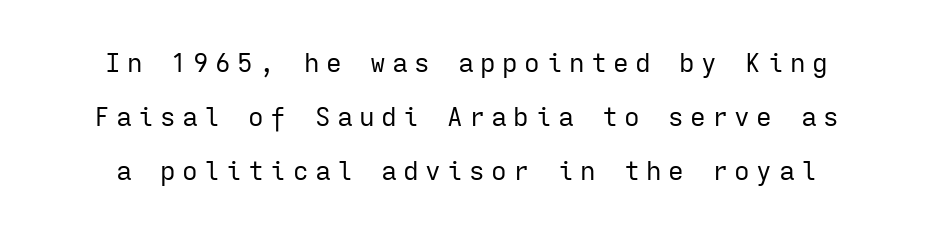
{"italic": "no", "bold": "no", "underline": "no", "line_spacing": "loose", "line_spacing_ratio": 2.07, "letter_spacing": "wide", "letter_spacing_em": 0.25, "glyph_px": 26}
